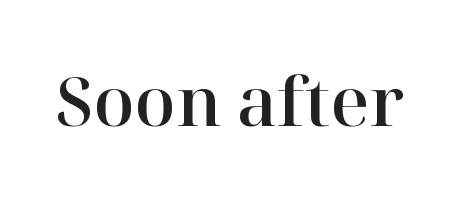
The image shows 67 px serif type, upright; set normal letter spacing, not underlined; high stroke contrast and a medium x-height.
